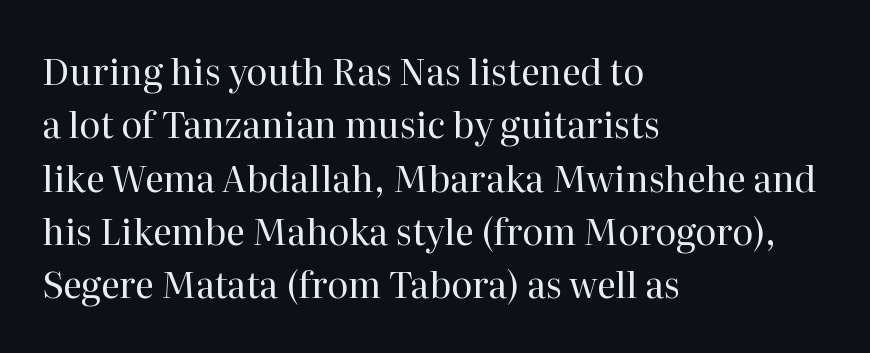
Q: Is the text bold? A: No.
Q: Is the text italic (slanted)? A: No, it is upright.
Q: Is the typeface a serif or a sans-serif typeface? A: Serif.
Q: Is the text underlined? A: No.
Q: How is the paragraph aligned? A: Left-aligned.
Q: Is the spacing between letters normal or unusually wide? A: Normal.
Q: Is the spacing between lines tight, normal or loose? A: Normal.
Q: Width (condensed, normal, or wide)? A: Normal.
Q: Stroke contrast? A: High.
Q: x-height? A: Medium.
Q: Monospaced? A: No.
